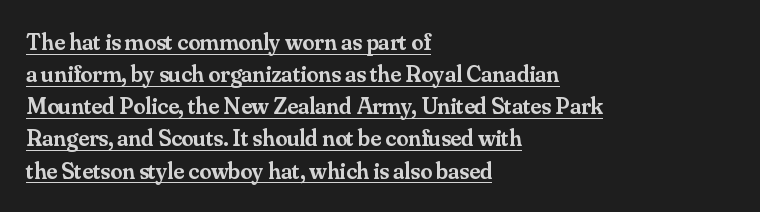
Does extra space separate the letters? No, they use regular spacing. Compared with undecorated copy, this sample adds a rule below the words. These words are printed semibold, heavier than regular yet not bold. Unlike italic type, these characters show no tilt at all. This sample is left-justified, so line endings fall wherever the words run out.
